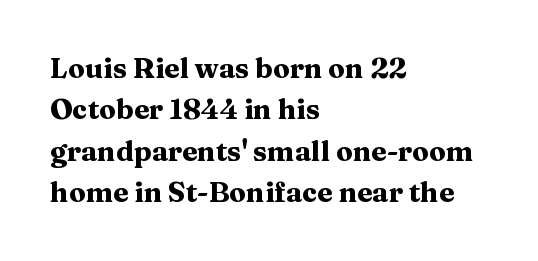
The image shows 28 px heavy, wide serif type, upright; set left-aligned, normal line spacing (1.48x), normal letter spacing, not underlined; medium stroke contrast and a medium x-height.
